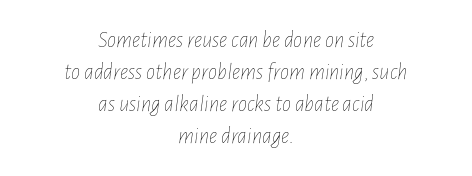
The image shows 23 px text type, italic (leaning right); set centered, normal line spacing (1.39x), normal letter spacing, not underlined.
